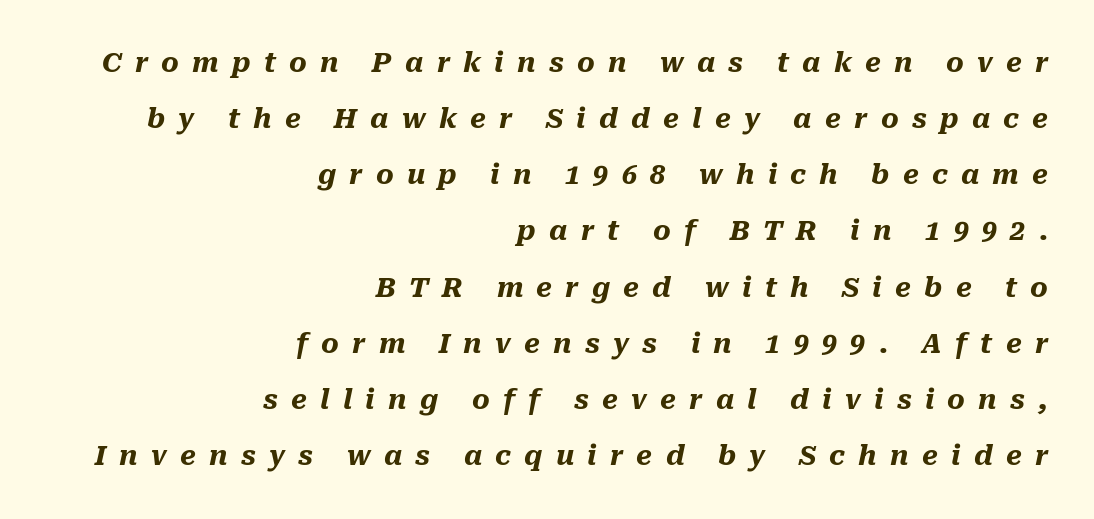
The image shows 27 px bold type, italic (leaning right); set right-aligned, loose line spacing (2.08x), unusually wide letter spacing (+0.49 em), not underlined.
